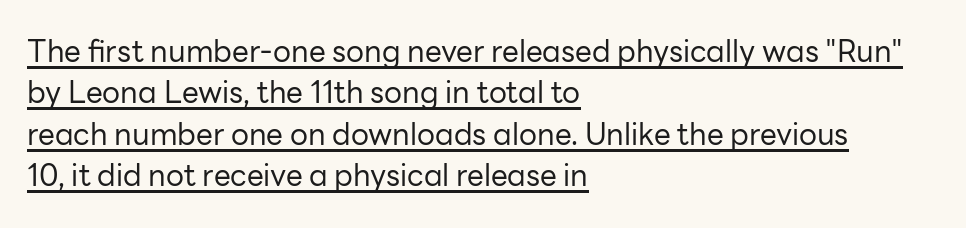
Q: Is the text bold? A: No.
Q: Is the text italic (slanted)? A: No, it is upright.
Q: Is the typeface a serif or a sans-serif typeface? A: Sans-serif.
Q: Is the text underlined? A: Yes.
Q: How is the paragraph aligned? A: Left-aligned.
Q: Is the spacing between letters normal or unusually wide? A: Normal.
Q: Is the spacing between lines tight, normal or loose? A: Normal.
Q: Width (condensed, normal, or wide)? A: Normal.
Q: Stroke contrast? A: Low.
Q: x-height? A: Medium.
Q: Monospaced? A: No.
